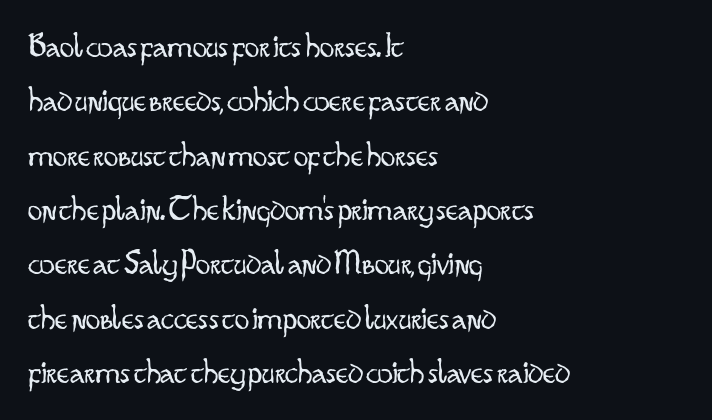
You could not count columns in this text — the font is proportionally spaced. Italic? Not at all — the glyphs are vertical. Compared with typical body copy, the letter spacing here is the same. Horizontally, the lines are justified to the leading edge only.
